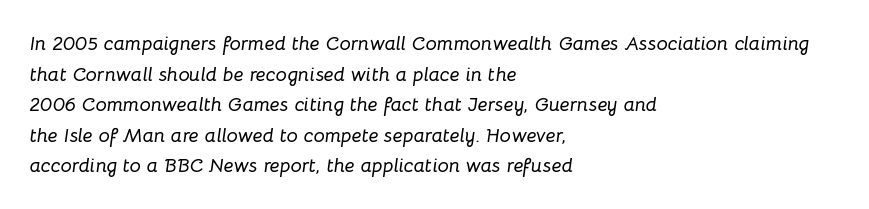
Q: Is the text italic (slanted)? A: Yes, it leans right by about 8 degrees.
Q: Is the text underlined? A: No.
Q: How is the paragraph aligned? A: Left-aligned.
Q: Is the spacing between letters normal or unusually wide? A: Normal.
Q: Is the spacing between lines tight, normal or loose? A: Normal.
